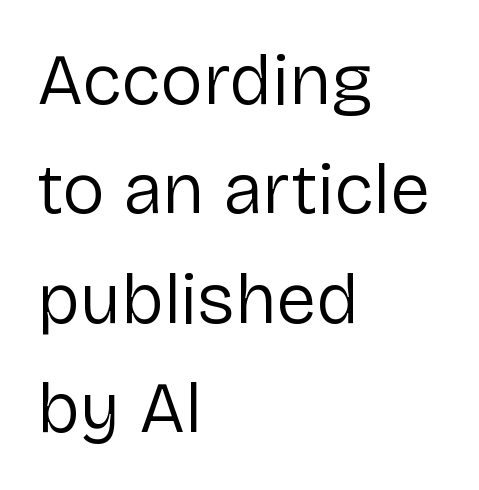
Q: Is the text bold? A: No.
Q: Is the text italic (slanted)? A: No, it is upright.
Q: Is the typeface a serif or a sans-serif typeface? A: Sans-serif.
Q: Is the text underlined? A: No.
Q: How is the paragraph aligned? A: Left-aligned.
Q: Is the spacing between letters normal or unusually wide? A: Normal.
Q: Is the spacing between lines tight, normal or loose? A: Normal.
Q: Width (condensed, normal, or wide)? A: Normal.
Q: Stroke contrast? A: Low.
Q: x-height? A: Medium.
Q: Monospaced? A: No.
